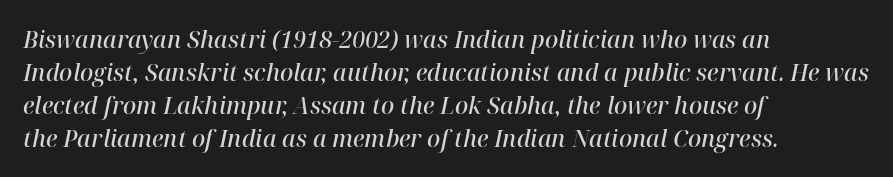
{"italic": "yes", "lean": "right", "slant_degrees": 12, "bold": "semi", "underline": "no", "align": "left", "line_spacing": "normal", "line_spacing_ratio": 1.43, "letter_spacing": "normal", "letter_spacing_em": 0.0, "glyph_px": 23}
